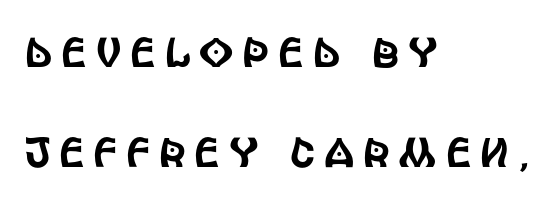
{"serif": "no", "italic": "no", "width": "condensed", "x_height": "large", "monospaced": "no", "underline": "no", "align": "left", "line_spacing": "loose", "line_spacing_ratio": 2.37, "letter_spacing": "wide", "letter_spacing_em": 0.21, "glyph_px": 42}
